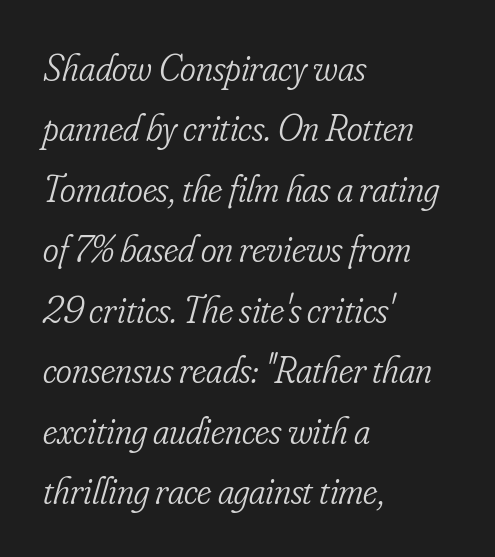
The image shows 38 px light, condensed serif type, italic (leaning right); set left-aligned, normal line spacing (1.59x), normal letter spacing, not underlined; low stroke contrast and a small x-height.
